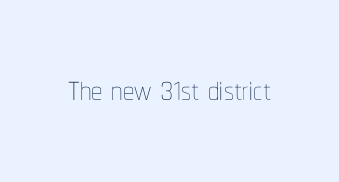
The image shows 45 px thin, condensed type, upright; set normal letter spacing, not underlined; low stroke contrast and a medium x-height.
